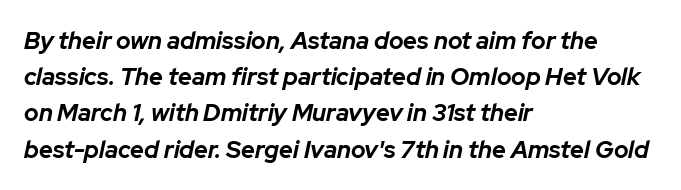
The image shows 24 px bold type, italic (leaning right); set left-aligned, normal line spacing (1.51x), normal letter spacing, not underlined.
